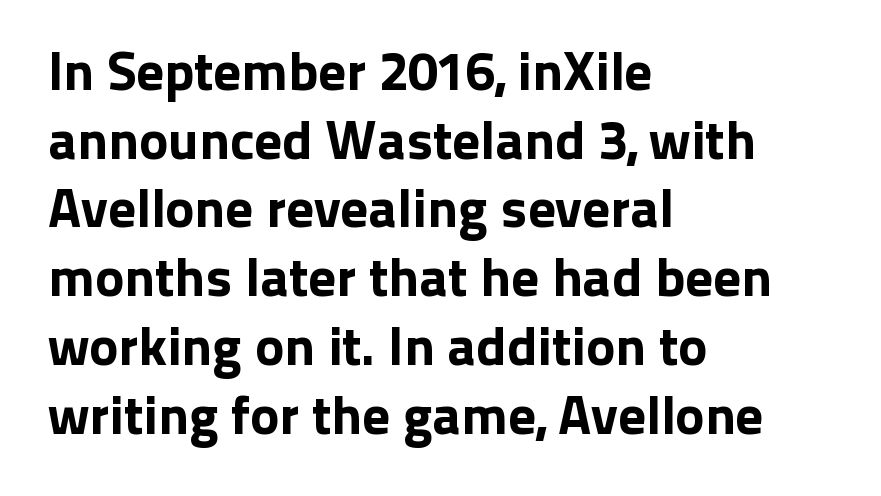
Q: Is the text italic (slanted)? A: No, it is upright.
Q: Is the typeface a serif or a sans-serif typeface? A: Sans-serif.
Q: Is the text underlined? A: No.
Q: How is the paragraph aligned? A: Left-aligned.
Q: Is the spacing between letters normal or unusually wide? A: Normal.
Q: Is the spacing between lines tight, normal or loose? A: Normal.
Q: Width (condensed, normal, or wide)? A: Normal.
Q: Stroke contrast? A: Low.
Q: x-height? A: Medium.
Q: Monospaced? A: No.
